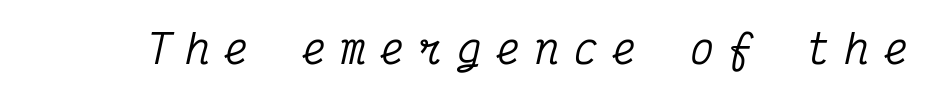
Q: Is the text italic (slanted)? A: Yes, it leans right by about 12 degrees.
Q: Is the typeface a serif or a sans-serif typeface? A: Serif.
Q: Is the text underlined? A: No.
Q: Is the spacing between letters normal or unusually wide? A: Unusually wide.
Q: Width (condensed, normal, or wide)? A: Condensed.
Q: Stroke contrast? A: Medium.
Q: x-height? A: Medium.
Q: Monospaced? A: Yes.
